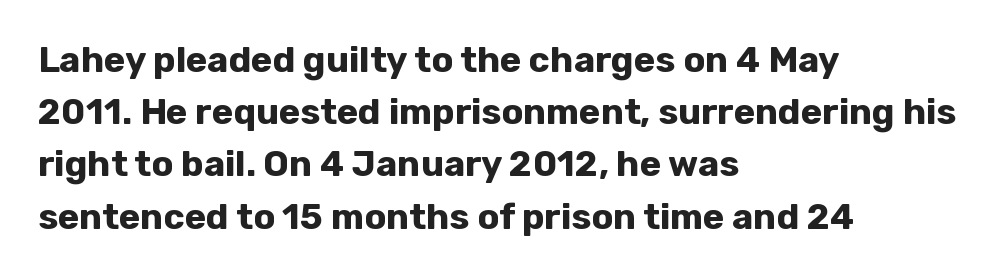
{"serif": "no", "italic": "no", "bold": "yes", "weight": "bold", "width": "normal", "stroke_contrast": "low", "x_height": "medium", "monospaced": "no", "underline": "no", "align": "left", "line_spacing": "normal", "line_spacing_ratio": 1.45, "letter_spacing": "normal", "letter_spacing_em": 0.0, "glyph_px": 36}
